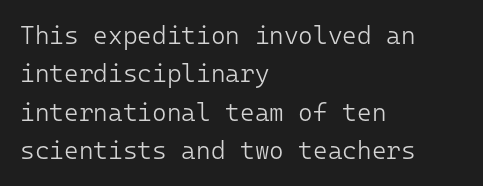
This sample uses an upright cut, with every glyph sitting square on the baseline. The string is rendered with underlining switched off. Tracking value appears to be zero — textbook default spacing. The lines in this sample share a left origin and differ only in where they stop. Vertical spacing — default.
